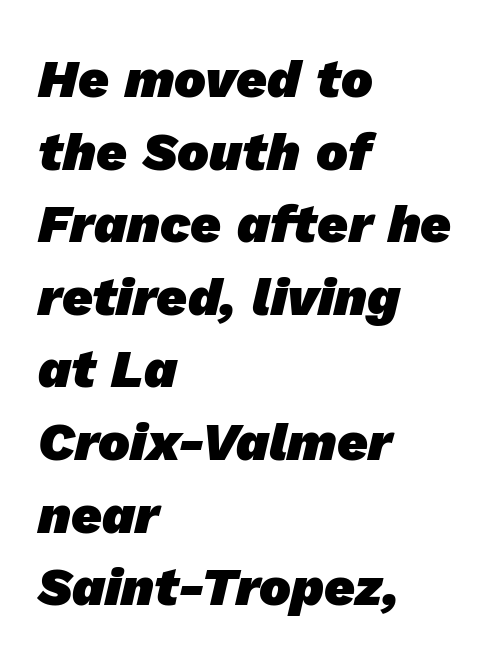
Q: Is the text bold? A: Yes.
Q: Is the typeface a serif or a sans-serif typeface? A: Sans-serif.
Q: Is the text underlined? A: No.
Q: How is the paragraph aligned? A: Left-aligned.
Q: Is the spacing between letters normal or unusually wide? A: Normal.
Q: Is the spacing between lines tight, normal or loose? A: Normal.
Q: Width (condensed, normal, or wide)? A: Normal.
Q: Stroke contrast? A: Low.
Q: x-height? A: Medium.
Q: Monospaced? A: No.
